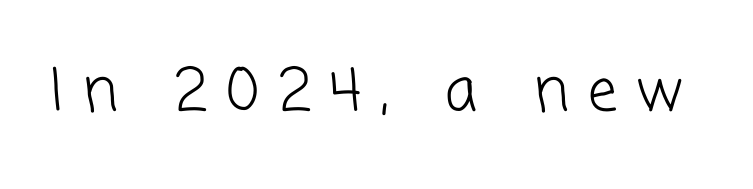
The image shows 58 px light sans-serif type; set unusually wide letter spacing (+0.33 em), not underlined; low stroke contrast and a medium x-height.
